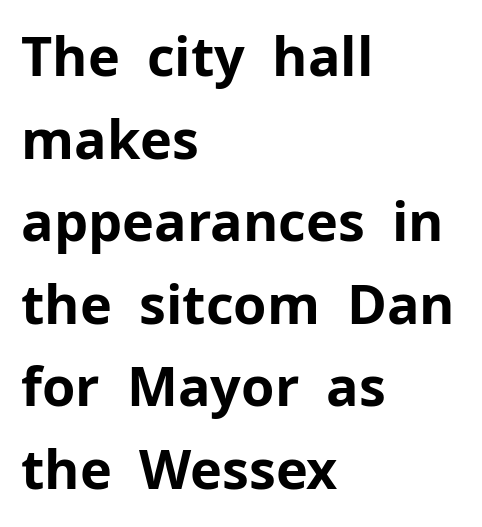
{"serif": "no", "italic": "no", "bold": "yes", "weight": "bold", "width": "normal", "stroke_contrast": "low", "x_height": "medium", "monospaced": "no", "underline": "no", "align": "left", "line_spacing": "normal", "line_spacing_ratio": 1.53, "letter_spacing": "normal", "letter_spacing_em": 0.0, "glyph_px": 54}
